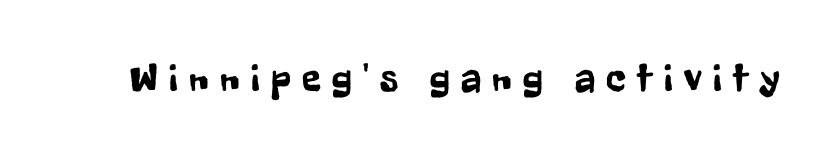
{"serif": "no", "italic": "no", "width": "condensed", "stroke_contrast": "low", "x_height": "medium", "monospaced": "no", "underline": "no", "letter_spacing": "wide", "letter_spacing_em": 0.29, "glyph_px": 39}
